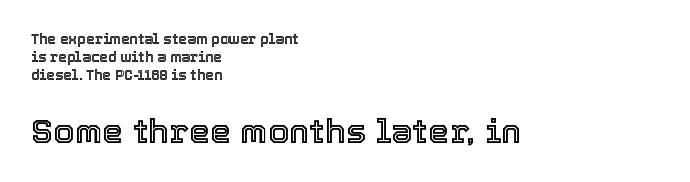
The image shows 34 px text type, upright; set left-aligned, normal line spacing (1.29x), normal letter spacing, not underlined; the second (bottom) block is 2.43x larger; a medium x-height.
